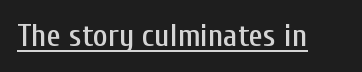
Character widths vary here, with narrow letters taking less room than wide ones. These lines are composed in type without serifs. Emphasis is given by a line drawn under the lettering. This sample uses plain, unmodified letter spacing. Every character sits straight up, as roman type does.
